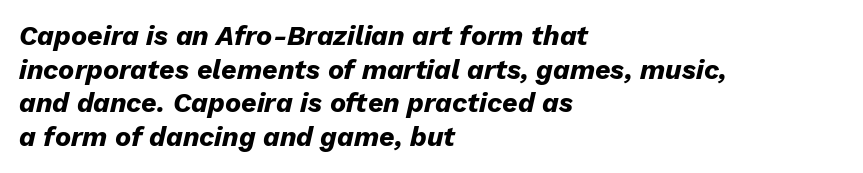
{"italic": "yes", "lean": "right", "slant_degrees": 13, "bold": "yes", "underline": "no", "align": "left", "line_spacing": "normal", "line_spacing_ratio": 1.25, "letter_spacing": "normal", "letter_spacing_em": 0.0, "glyph_px": 27}
